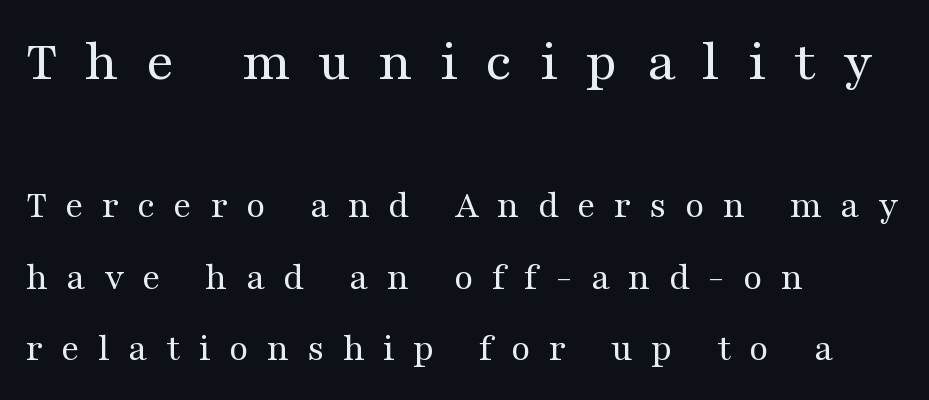
Bold? No — there's no thickening of the strokes. Is this a sans? No — the strokes have serifs. All the whitespace from short lines collects on the right. This sample has the flowing, uneven cadence of proportional lettering. Underlining? Definitely not there. Visually, the top section dominates because its glyphs are scaled up.
